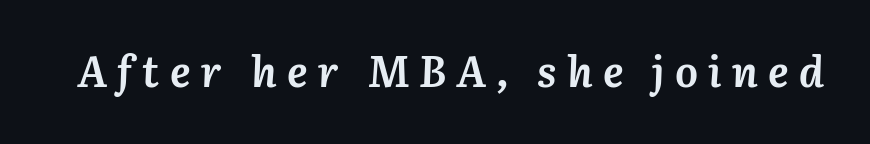
The image shows 43 px semibold type, italic (leaning right); set unusually wide letter spacing (+0.24 em), not underlined; medium stroke contrast and a medium x-height.
